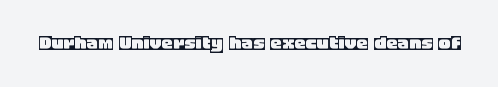
{"italic": "no", "underline": "no", "letter_spacing": "normal", "letter_spacing_em": 0.0, "glyph_px": 23}
